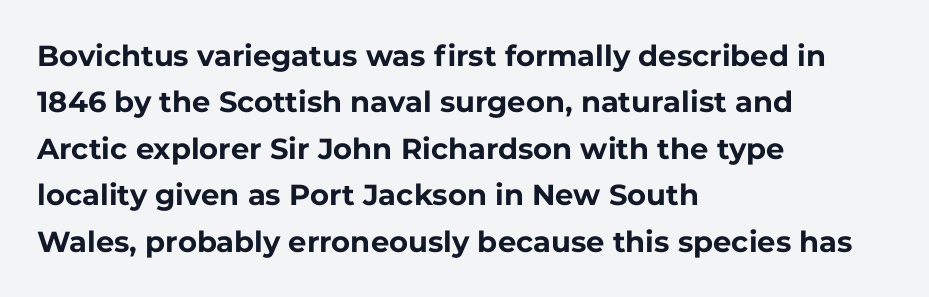
{"serif": "no", "italic": "no", "bold": "yes", "weight": "bold", "width": "normal", "stroke_contrast": "low", "x_height": "medium", "monospaced": "no", "underline": "no", "align": "left", "line_spacing": "normal", "line_spacing_ratio": 1.6, "letter_spacing": "normal", "letter_spacing_em": 0.0, "glyph_px": 29}
